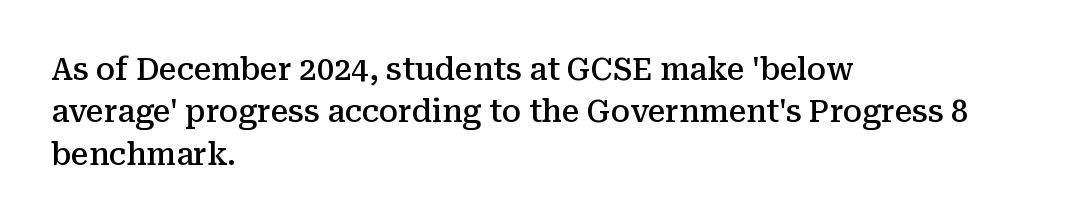
Proportional: the letters do not fall into vertical columns. Standard letterfit; no display-style spreading of the glyphs. A fair bit of extra ink — the face is semibold, not bold. The glyphs are unaccompanied by any horizontal stroke below them. Horizontally, the lines are justified to the leading edge only.
